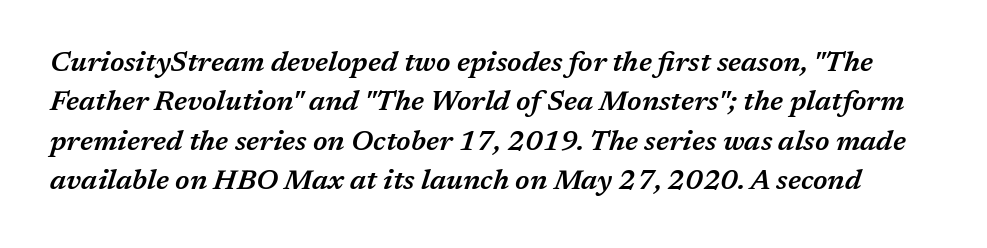
{"italic": "yes", "lean": "right", "slant_degrees": 17, "bold": "semi", "weight": "semibold", "width": "normal", "stroke_contrast": "medium", "x_height": "medium", "monospaced": "no", "underline": "no", "line_spacing": "normal", "line_spacing_ratio": 1.41, "letter_spacing": "normal", "letter_spacing_em": 0.0, "glyph_px": 28}
